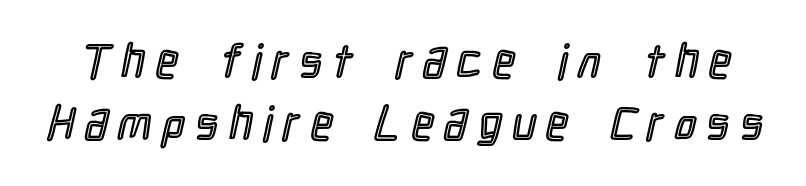
The image shows 47 px condensed type; set normal line spacing (1.31x), unusually wide letter spacing (+0.24 em), not underlined; a medium x-height.
